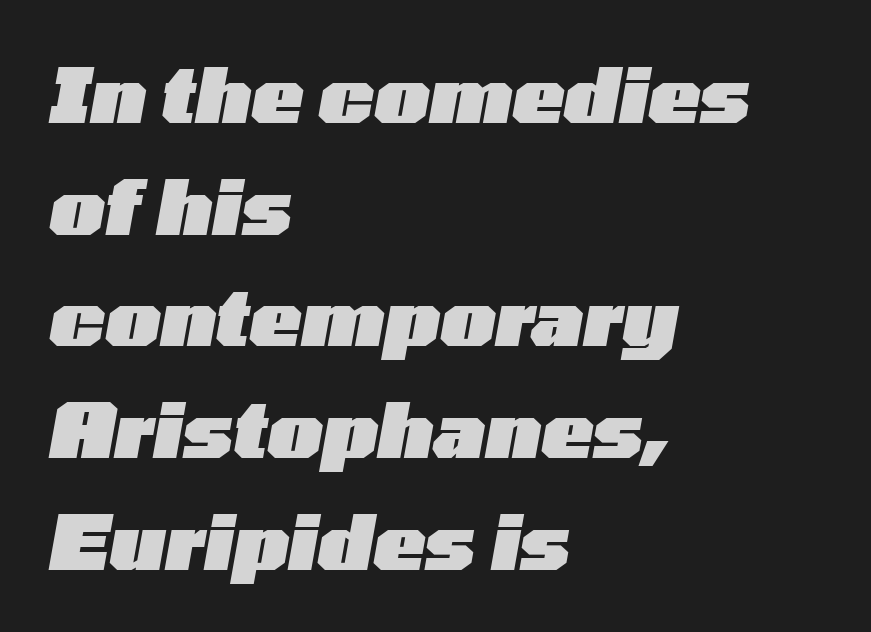
Q: Is the text bold? A: Yes.
Q: Is the text italic (slanted)? A: Yes, it leans right by about 10 degrees.
Q: Is the text underlined? A: No.
Q: How is the paragraph aligned? A: Left-aligned.
Q: Is the spacing between letters normal or unusually wide? A: Normal.
Q: Is the spacing between lines tight, normal or loose? A: Normal.
Q: Width (condensed, normal, or wide)? A: Wide.
Q: Stroke contrast? A: Low.
Q: x-height? A: Medium.
Q: Monospaced? A: No.
